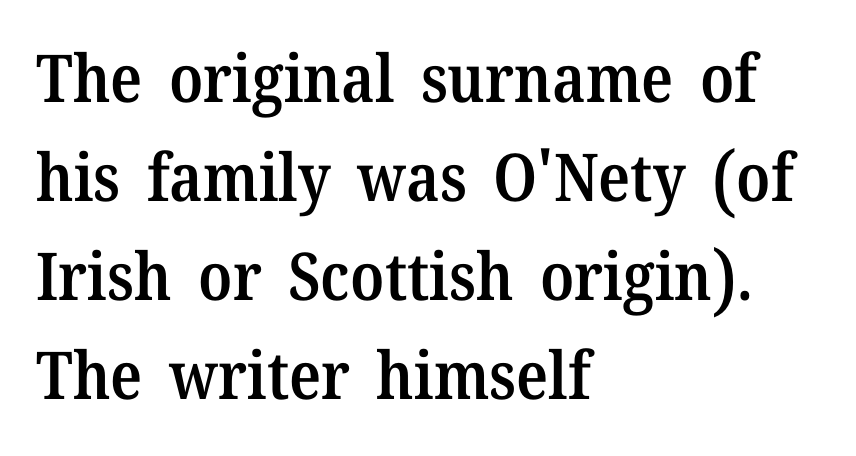
Check under the words: just untouched page. Looks like regular typesetting: each glyph gets only the width it needs. Quick note: not italic, upright. To sum up the face: it has serifs. Where is the straight margin? On the left.
